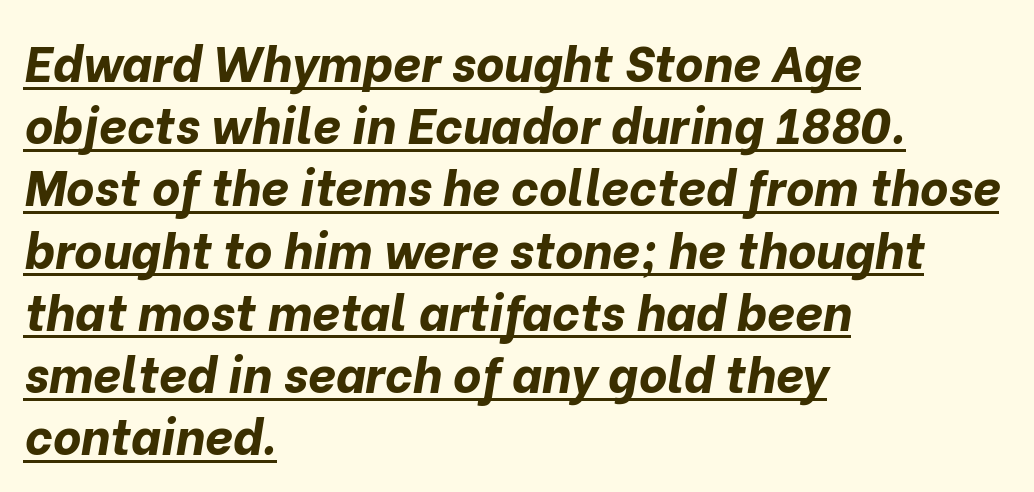
{"italic": "yes", "lean": "right", "slant_degrees": 10, "bold": "yes", "weight": "bold", "width": "normal", "stroke_contrast": "low", "x_height": "medium", "monospaced": "no", "underline": "yes", "align": "left", "line_spacing": "normal", "line_spacing_ratio": 1.27, "letter_spacing": "normal", "letter_spacing_em": 0.0, "glyph_px": 49}
